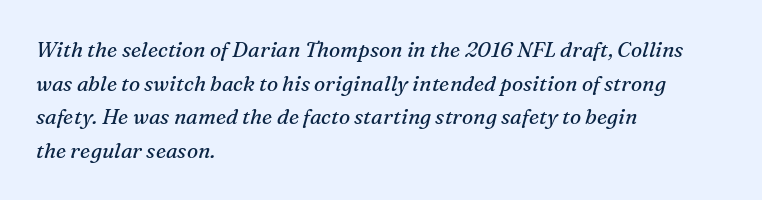
Q: Is the text bold? A: No.
Q: Is the text italic (slanted)? A: Yes, it leans right by about 16 degrees.
Q: Is the text underlined? A: No.
Q: How is the paragraph aligned? A: Left-aligned.
Q: Is the spacing between letters normal or unusually wide? A: Normal.
Q: Is the spacing between lines tight, normal or loose? A: Normal.
